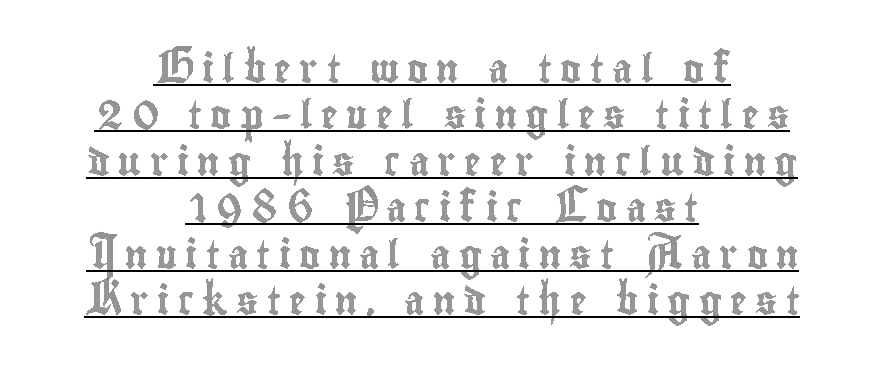
The image shows 28 px condensed type, upright; set centered, normal line spacing (1.66x), unusually wide letter spacing (+0.3 em), underlined; a small x-height.
